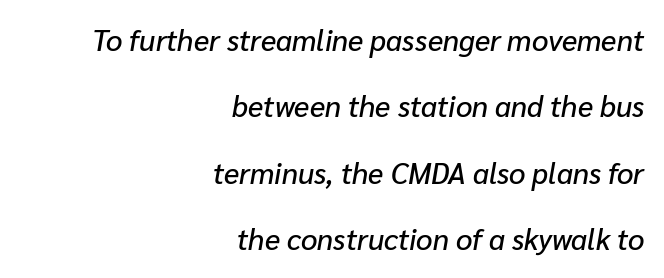
The image shows 29 px text type, italic (leaning right); set right-aligned, loose line spacing (2.29x), normal letter spacing, not underlined; low stroke contrast and a medium x-height.
